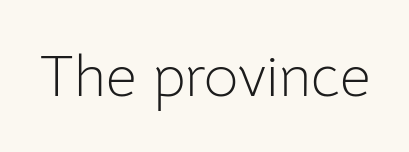
A sans-serif font was chosen for this passage. You could not count columns in this text — the font is proportionally spaced. The words here are not underlined. Tracking value appears to be zero — textbook default spacing. The lettering holds an erect, upright posture throughout. The passage shown is not bold in any degree.
